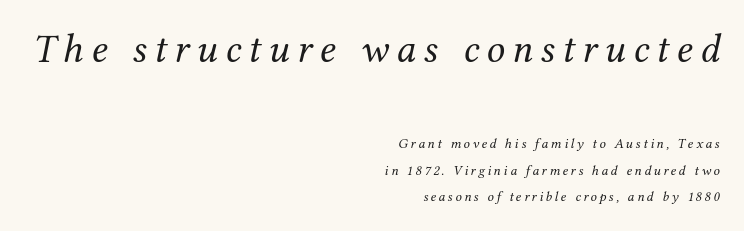
{"serif": "yes", "italic": "yes", "lean": "right", "slant_degrees": 12, "bold": "no", "weight": "regular", "width": "normal", "stroke_contrast": "medium", "x_height": "medium", "monospaced": "no", "underline": "no", "align": "right", "line_spacing_ratio": 1.89, "larger_block": "first", "size_ratio": 2.93, "glyph_px": 41}
